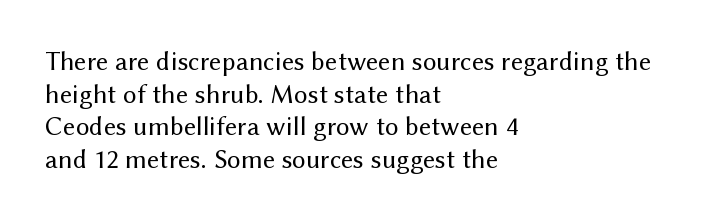
Q: Is the text bold? A: No.
Q: Is the text italic (slanted)? A: No, it is upright.
Q: Is the text underlined? A: No.
Q: How is the paragraph aligned? A: Left-aligned.
Q: Is the spacing between letters normal or unusually wide? A: Normal.
